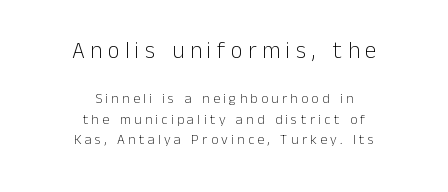
Q: Is the text bold? A: No.
Q: Is the text italic (slanted)? A: No, it is upright.
Q: Is the text underlined? A: No.
Q: How is the paragraph aligned? A: Centered.
Q: Is the spacing between letters normal or unusually wide? A: Unusually wide.
Q: Is the spacing between lines tight, normal or loose? A: Normal.
Q: Which block of text is set in a larger size, the first (top) or the second (bottom)? A: The first (top) one.
